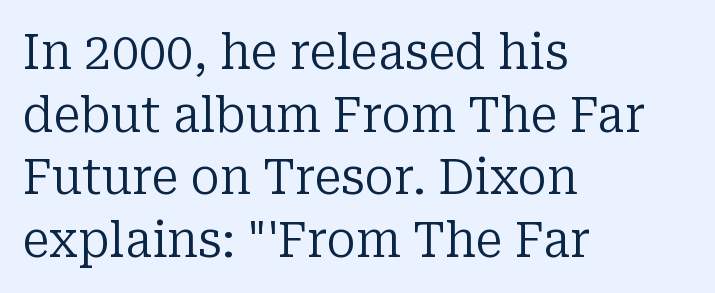
{"serif": "yes", "italic": "no", "bold": "no", "weight": "regular", "width": "normal", "stroke_contrast": "low", "x_height": "medium", "monospaced": "no", "underline": "no", "align": "left", "line_spacing": "normal", "line_spacing_ratio": 1.28, "letter_spacing": "normal", "letter_spacing_em": 0.0, "glyph_px": 49}
